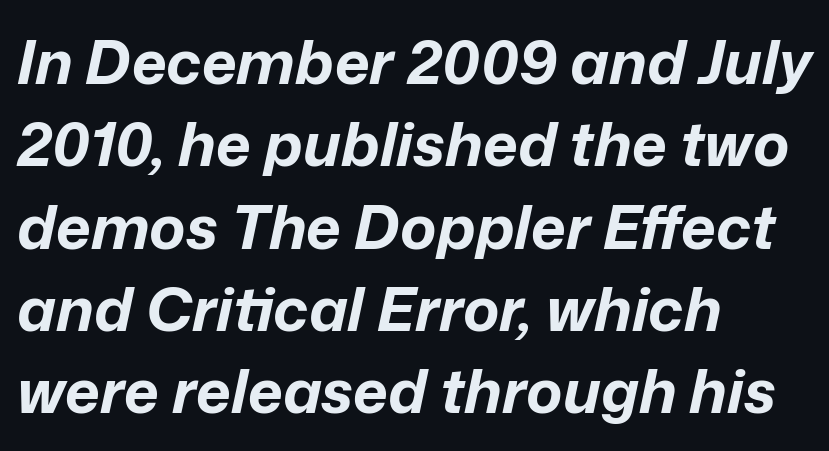
Q: Is the text bold? A: Yes.
Q: Is the text italic (slanted)? A: Yes, it leans right by about 12 degrees.
Q: Is the text underlined? A: No.
Q: How is the paragraph aligned? A: Left-aligned.
Q: Is the spacing between letters normal or unusually wide? A: Normal.
Q: Is the spacing between lines tight, normal or loose? A: Normal.
Q: Width (condensed, normal, or wide)? A: Normal.
Q: Stroke contrast? A: Low.
Q: x-height? A: Medium.
Q: Monospaced? A: No.
